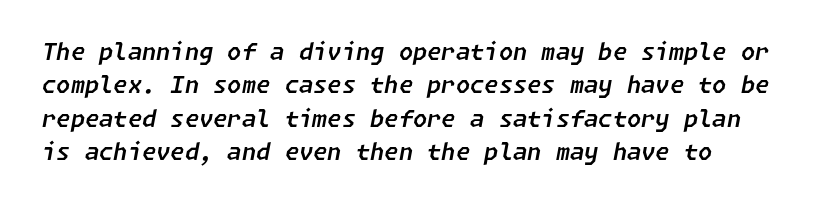
Plain, unruled lines of type. Each word holds together tightly as a unit, with standard inter-letter gaps. Does the lettering tilt? It does — this is italic. Regular leading.
